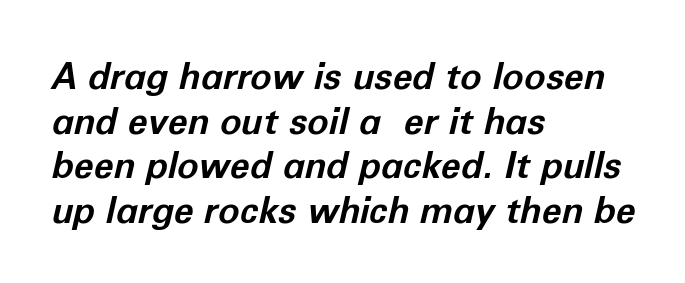
The image shows 36 px bold type, italic (leaning right); set left-aligned, line spacing 1.24x, normal letter spacing, not underlined; low stroke contrast and a medium x-height.
